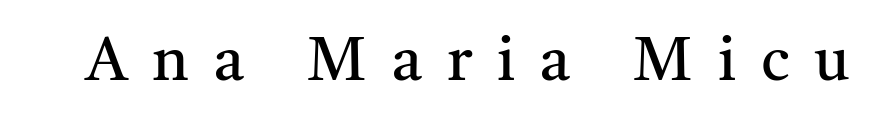
This is serif lettering, the kind often seen in printed books. Caption: face not bold, strokes unweighted. Just letters on the line, the space beneath them empty. Varying glyph widths throughout — classic text-font behaviour. The specimen reads as upright at a glance.
